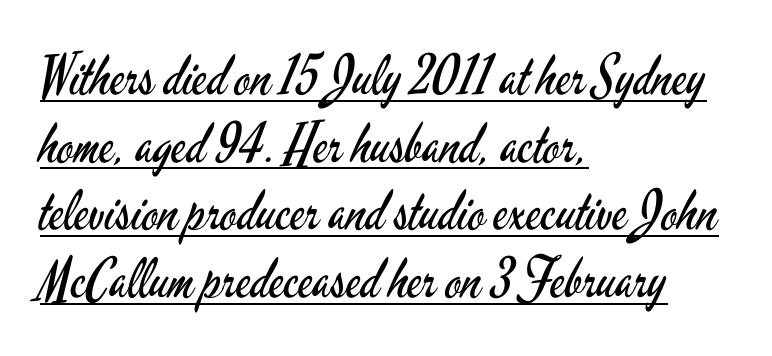
The image shows 55 px regular-weight, condensed sans-serif type; set left-aligned, line spacing 1.23x, normal letter spacing, underlined; low stroke contrast and a small x-height.
